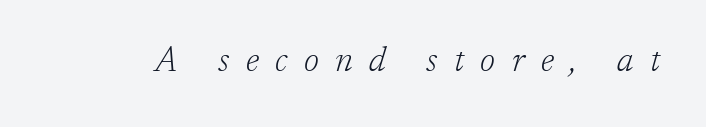
The space beneath each line is pristine and unruled. The letterforms sit at book weight or below. An italicized treatment has been applied to the whole sample. Observe the serifs anchoring each vertical stroke in this sample.
